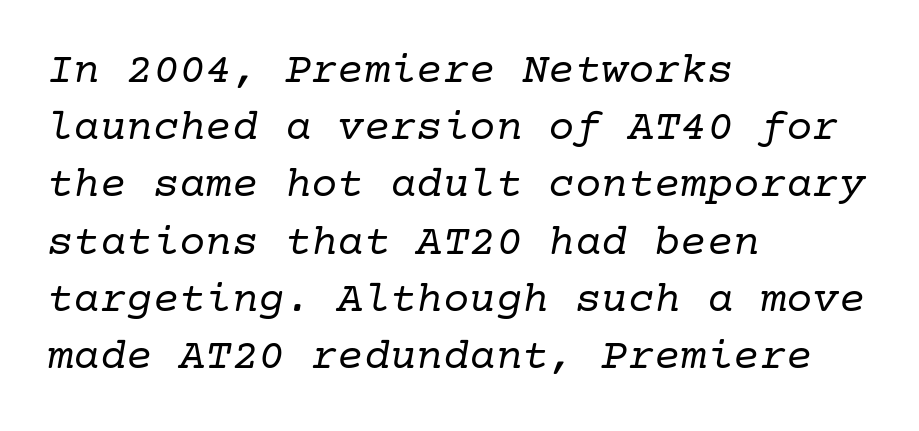
Check where the strokes stop: tiny serifs finish them off. The passage shown is not underscored anywhere. Bold? No — there's no thickening of the strokes. Students, observe: this is what conventionally led text looks like. The lettering tilts uniformly, giving the passage an italic look.
